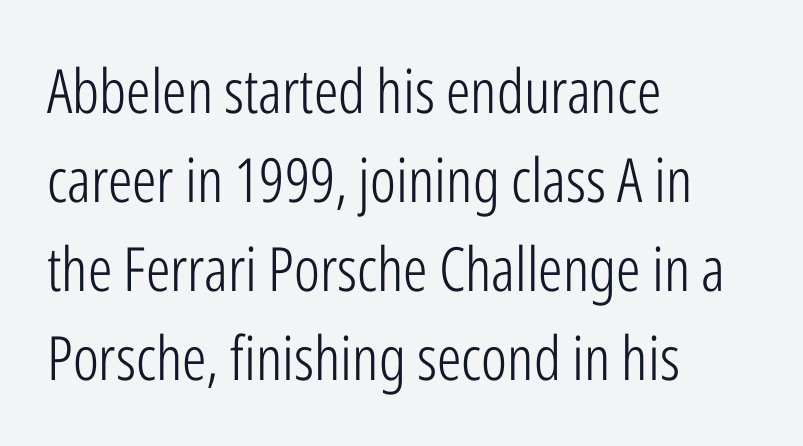
Q: Is the text bold? A: No.
Q: Is the text italic (slanted)? A: No, it is upright.
Q: Is the typeface a serif or a sans-serif typeface? A: Sans-serif.
Q: Is the text underlined? A: No.
Q: How is the paragraph aligned? A: Left-aligned.
Q: Is the spacing between letters normal or unusually wide? A: Normal.
Q: Is the spacing between lines tight, normal or loose? A: Normal.
Q: Width (condensed, normal, or wide)? A: Condensed.
Q: Stroke contrast? A: Low.
Q: x-height? A: Medium.
Q: Monospaced? A: No.
